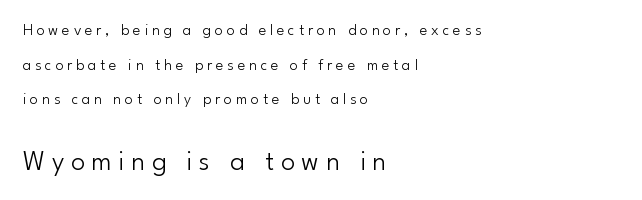
Q: Is the text bold? A: No.
Q: Is the text italic (slanted)? A: No, it is upright.
Q: Is the typeface a serif or a sans-serif typeface? A: Sans-serif.
Q: Is the text underlined? A: No.
Q: How is the paragraph aligned? A: Left-aligned.
Q: Is the spacing between letters normal or unusually wide? A: Unusually wide.
Q: Is the spacing between lines tight, normal or loose? A: Loose.
Q: Which block of text is set in a larger size, the first (top) or the second (bottom)? A: The second (bottom) one.
Q: Width (condensed, normal, or wide)? A: Normal.
Q: Stroke contrast? A: Low.
Q: x-height? A: Small.
Q: Monospaced? A: No.
